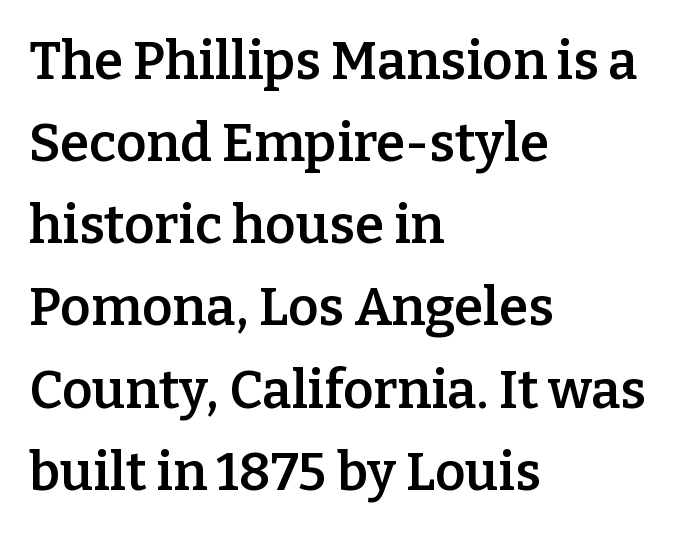
Is this a fixed-width face? No — the glyphs have proportional, varying widths. The characters look somewhat weighty, a semibold short of true bold. Notice how the passage keeps a crisp vertical edge on the left only. Notice how descenders clear the ascenders below comfortably — that's standard leading. To sum up the face: it has serifs.
